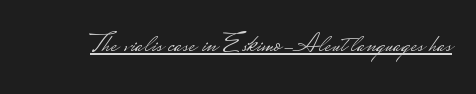
Is there an underline? Yes — a line sits under the letters. This is not heavy type; no bold has been used. The letters carry no serifs — their stems end cleanly without finishing strokes. The face used here is proportionally spaced, like ordinary book or web type.
